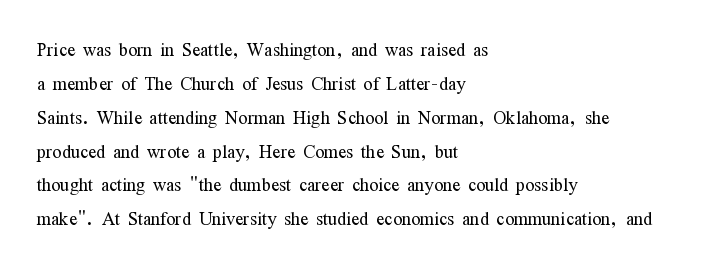
{"italic": "no", "bold": "no", "underline": "no", "align": "left", "line_spacing": "normal", "line_spacing_ratio": 1.41, "letter_spacing": "normal", "letter_spacing_em": 0.0, "glyph_px": 24}
